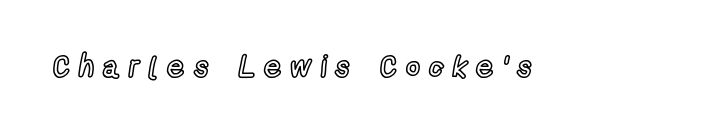
{"width": "condensed", "x_height": "medium", "monospaced": "no", "underline": "no", "letter_spacing": "wide", "letter_spacing_em": 0.3, "glyph_px": 30}
